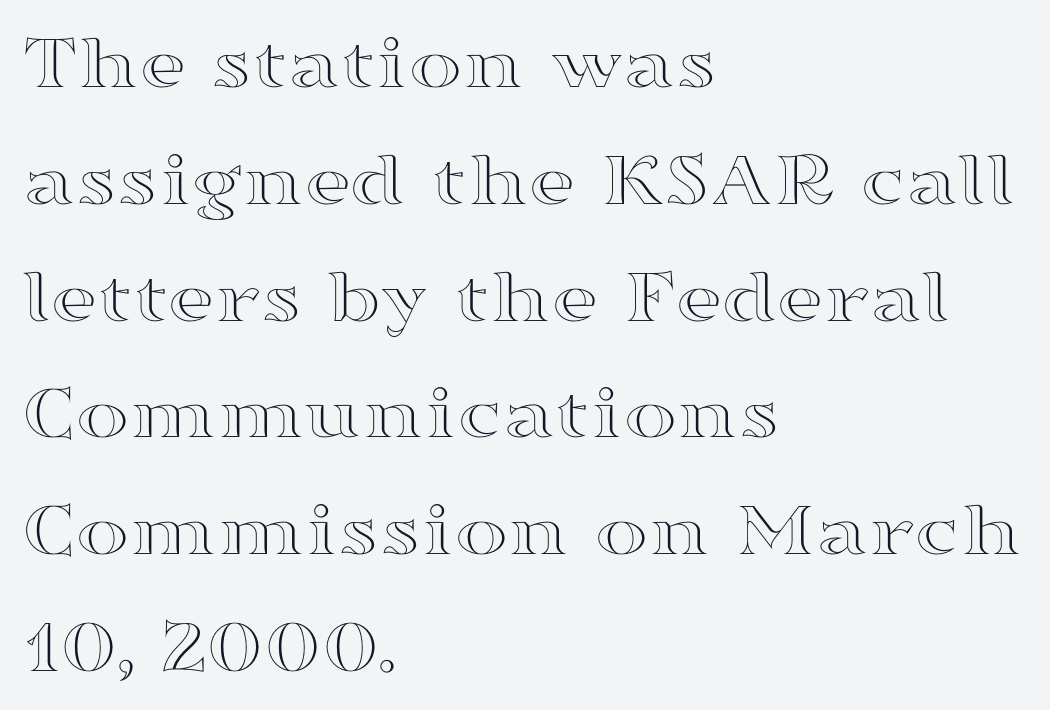
{"italic": "no", "width": "wide", "x_height": "medium", "monospaced": "no", "underline": "no", "align": "left", "line_spacing": "normal", "line_spacing_ratio": 1.46, "letter_spacing": "normal", "letter_spacing_em": 0.0, "glyph_px": 80}
